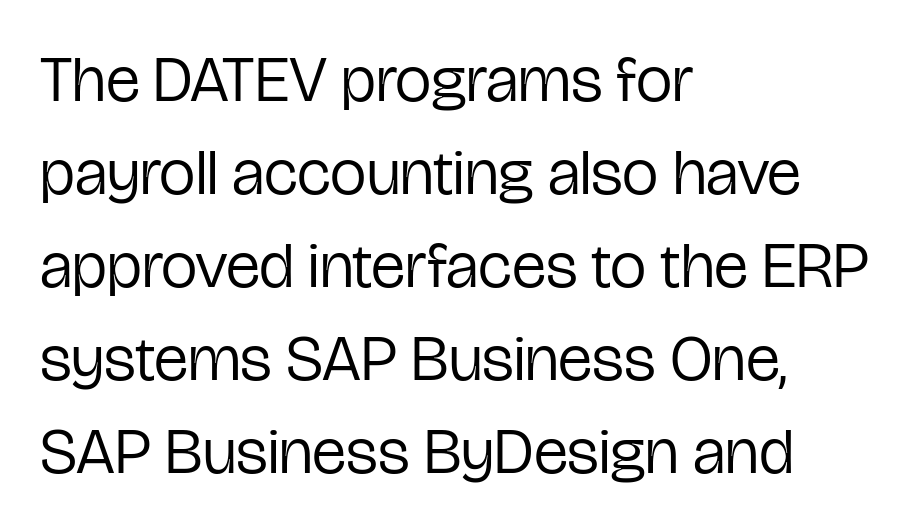
Note the varied advance widths — an 'i' is clearly narrower than an 'm'. Vertical strokes here are truly vertical. Default kerning and tracking; the words read as compact shapes. The paragraph shown leans on its left margin. The face looks like a standard text weight, possibly lighter.
